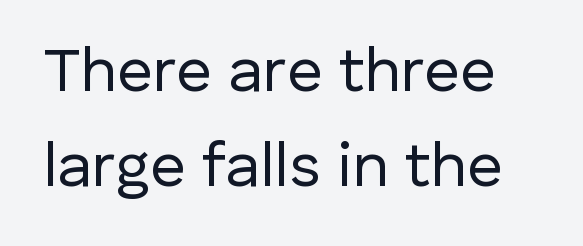
The image shows 63 px regular-weight sans-serif type, upright; set normal line spacing (1.51x), normal letter spacing, not underlined; low stroke contrast and a medium x-height.
